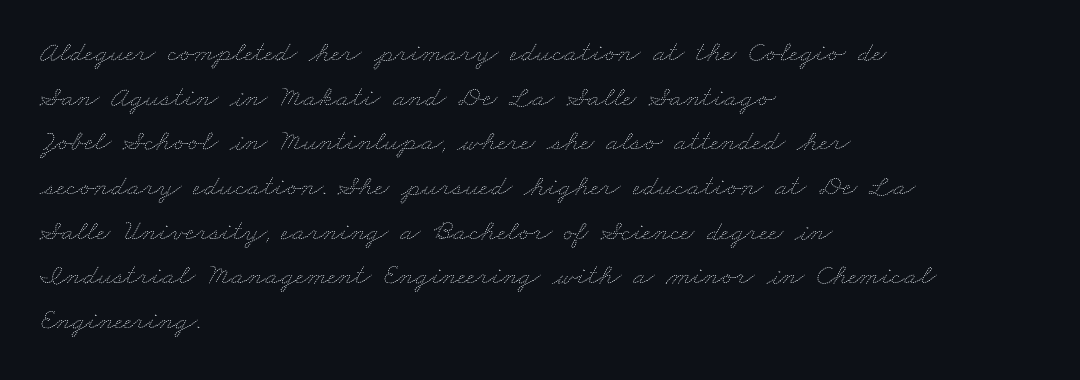
The image shows 30 px thin, wide type; set left-aligned, normal line spacing (1.49x), normal letter spacing, not underlined; medium stroke contrast and a small x-height.
